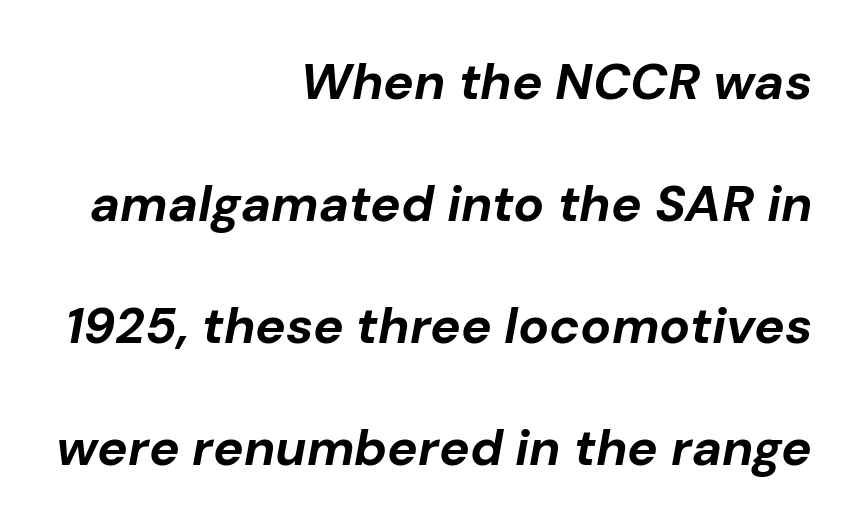
{"italic": "yes", "lean": "right", "slant_degrees": 10, "bold": "yes", "weight": "bold", "width": "normal", "stroke_contrast": "low", "x_height": "medium", "monospaced": "no", "underline": "no", "align": "right", "line_spacing": "loose", "line_spacing_ratio": 2.39, "letter_spacing": "normal", "letter_spacing_em": 0.0, "glyph_px": 51}
